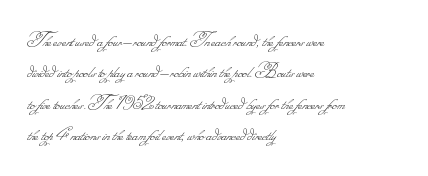
{"bold": "no", "underline": "no", "align": "left", "line_spacing": "normal", "line_spacing_ratio": 1.49, "letter_spacing": "normal", "letter_spacing_em": 0.0, "glyph_px": 21}
